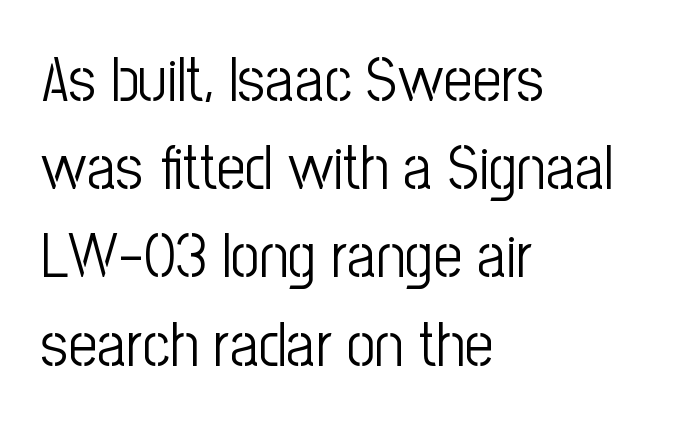
The baseline area is clear. The letters stand upright; this is a roman face. No extra tracking has been applied to these lines. Evenly set lines give the paragraph a standard silhouette.
